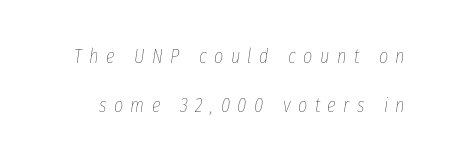
{"italic": "yes", "lean": "right", "slant_degrees": 8, "bold": "no", "underline": "no", "line_spacing": "loose", "line_spacing_ratio": 2.43, "letter_spacing": "wide", "letter_spacing_em": 0.37, "glyph_px": 20}
